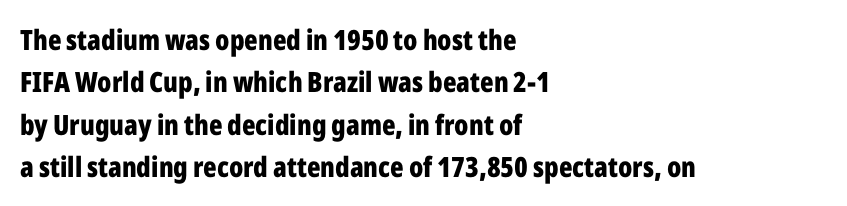
Q: Is the text bold? A: Yes.
Q: Is the text italic (slanted)? A: No, it is upright.
Q: Is the typeface a serif or a sans-serif typeface? A: Sans-serif.
Q: Is the text underlined? A: No.
Q: How is the paragraph aligned? A: Left-aligned.
Q: Is the spacing between letters normal or unusually wide? A: Normal.
Q: Is the spacing between lines tight, normal or loose? A: Normal.
Q: Width (condensed, normal, or wide)? A: Condensed.
Q: Stroke contrast? A: Low.
Q: x-height? A: Medium.
Q: Monospaced? A: No.
